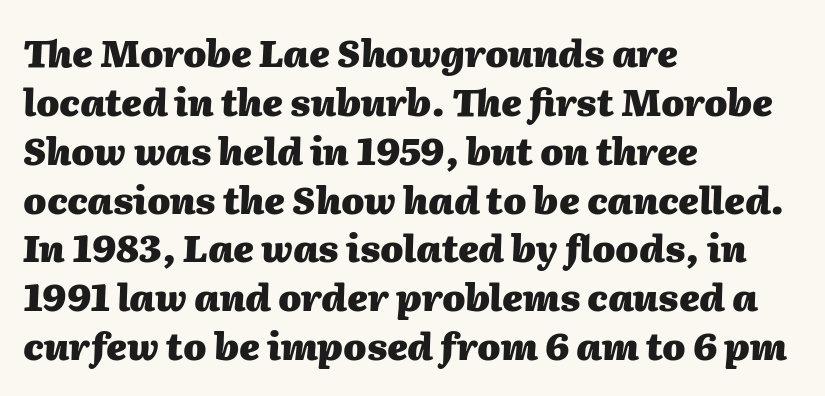
The image shows 37 px heavy type, italic (leaning right); set left-aligned, normal line spacing (1.32x), normal letter spacing, not underlined; medium stroke contrast and a medium x-height.
